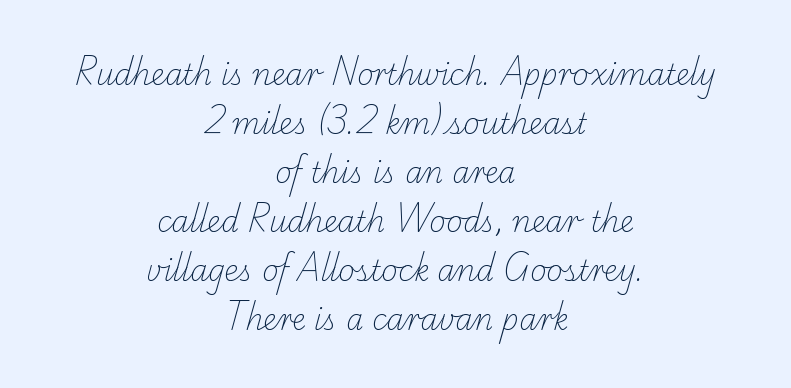
Q: Is the text bold? A: No.
Q: Is the typeface a serif or a sans-serif typeface? A: Serif.
Q: Is the text underlined? A: No.
Q: How is the paragraph aligned? A: Centered.
Q: Is the spacing between letters normal or unusually wide? A: Normal.
Q: Width (condensed, normal, or wide)? A: Normal.
Q: Stroke contrast? A: Low.
Q: x-height? A: Small.
Q: Monospaced? A: No.
